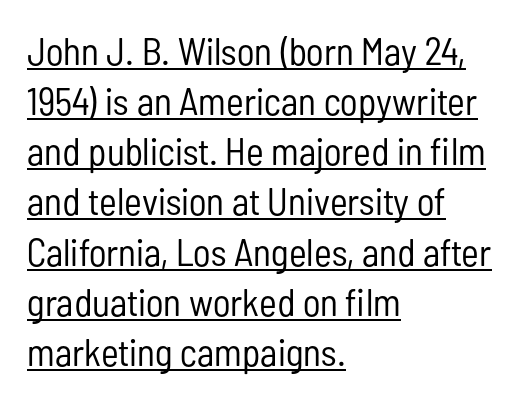
Q: Is the text bold? A: No.
Q: Is the text italic (slanted)? A: No, it is upright.
Q: Is the typeface a serif or a sans-serif typeface? A: Sans-serif.
Q: Is the text underlined? A: Yes.
Q: How is the paragraph aligned? A: Left-aligned.
Q: Is the spacing between letters normal or unusually wide? A: Normal.
Q: Is the spacing between lines tight, normal or loose? A: Normal.
Q: Width (condensed, normal, or wide)? A: Condensed.
Q: Stroke contrast? A: Low.
Q: x-height? A: Medium.
Q: Monospaced? A: No.
